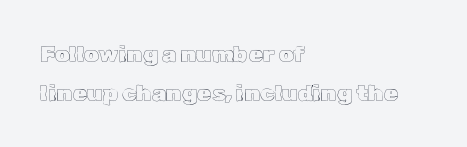
Q: Is the text italic (slanted)? A: No, it is upright.
Q: Is the text underlined? A: No.
Q: How is the paragraph aligned? A: Left-aligned.
Q: Is the spacing between letters normal or unusually wide? A: Normal.
Q: Is the spacing between lines tight, normal or loose? A: Normal.
